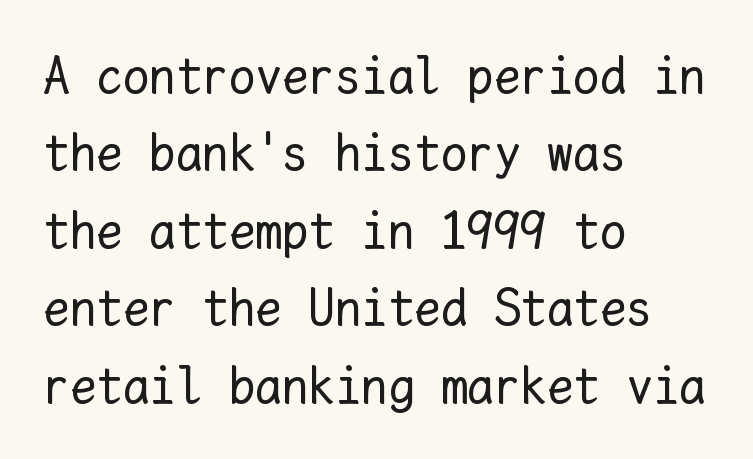
{"italic": "no", "bold": "no", "weight": "regular", "width": "normal", "stroke_contrast": "low", "x_height": "medium", "monospaced": "yes", "underline": "no", "align": "left", "line_spacing": "normal", "line_spacing_ratio": 1.46, "letter_spacing": "normal", "letter_spacing_em": 0.0, "glyph_px": 53}
